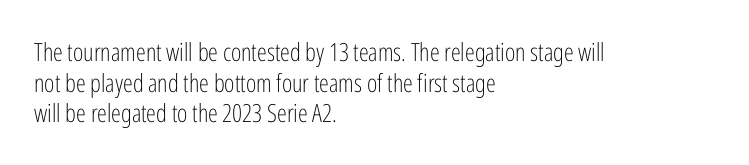
The image shows 25 px text type, upright; set left-aligned, line spacing 1.23x, normal letter spacing, not underlined.
